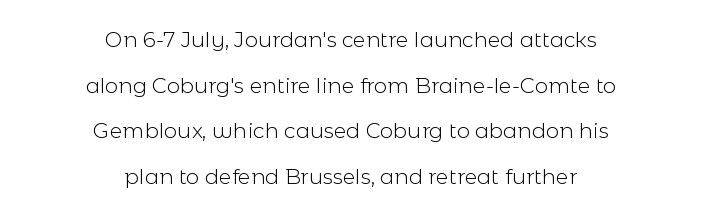
The letters sit at their default tracking, neither squeezed nor spread. The lines are spread far apart with generous leading. The typesetter chose a symmetrical, centered arrangement here. The gap between lines stays unmarked. Stems and bowls with no extra thickness — not bold.
